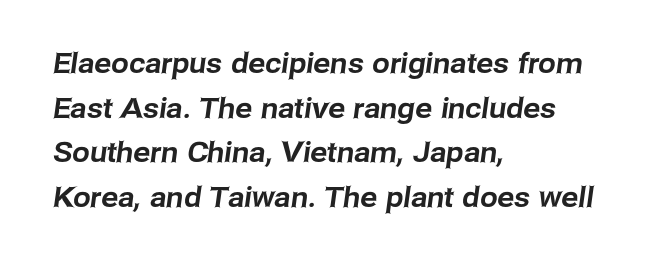
{"serif": "no", "width": "normal", "stroke_contrast": "low", "x_height": "medium", "monospaced": "no", "underline": "no", "align": "left", "line_spacing": "normal", "line_spacing_ratio": 1.59, "letter_spacing": "normal", "letter_spacing_em": 0.0, "glyph_px": 28}
